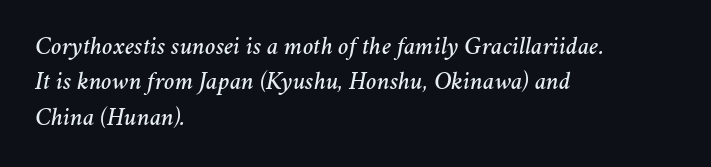
{"italic": "yes", "lean": "right", "slant_degrees": 11, "underline": "no", "align": "left", "line_spacing": "normal", "line_spacing_ratio": 1.42, "letter_spacing": "normal", "letter_spacing_em": 0.0, "glyph_px": 25}
